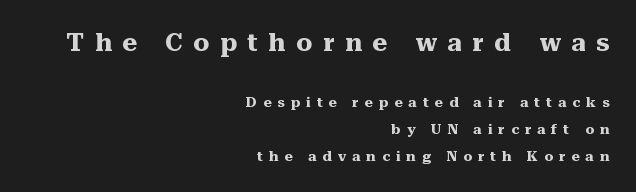
The image shows 25 px bold type, upright; set right-aligned, loose line spacing (1.9x), unusually wide letter spacing (+0.43 em), not underlined; the first (top) block is 1.79x larger.
